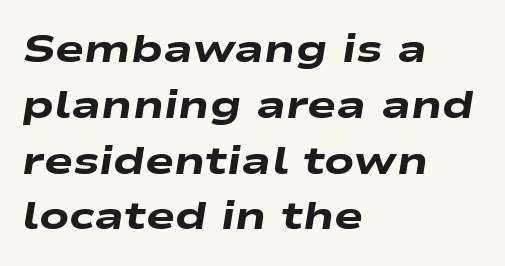
Q: Is the text bold? A: Yes.
Q: Is the text italic (slanted)? A: Yes, it leans right by about 9 degrees.
Q: Is the text underlined? A: No.
Q: How is the paragraph aligned? A: Left-aligned.
Q: Is the spacing between letters normal or unusually wide? A: Normal.
Q: Is the spacing between lines tight, normal or loose? A: Normal.
Q: Width (condensed, normal, or wide)? A: Wide.
Q: Stroke contrast? A: Low.
Q: x-height? A: Medium.
Q: Monospaced? A: No.
